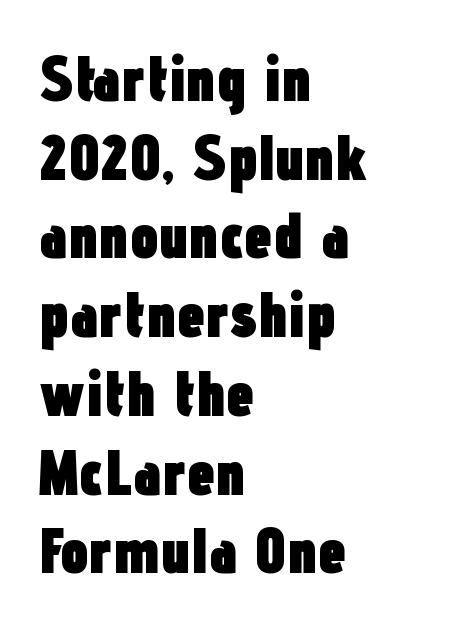
{"serif": "no", "italic": "no", "bold": "yes", "weight": "heavy", "width": "condensed", "stroke_contrast": "low", "x_height": "medium", "monospaced": "no", "underline": "no", "align": "left", "line_spacing_ratio": 1.23, "letter_spacing": "normal", "letter_spacing_em": 0.0, "glyph_px": 64}
